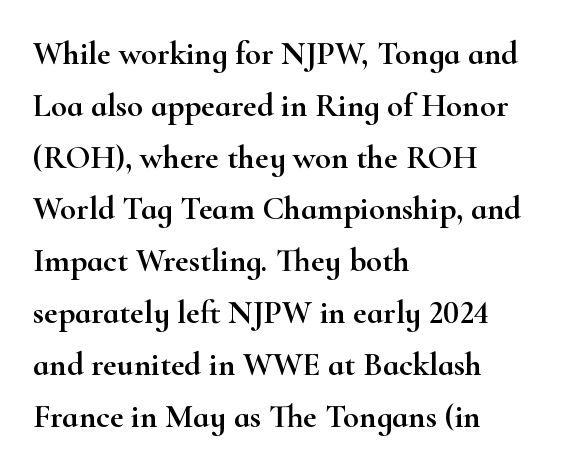
Q: Is the text italic (slanted)? A: No, it is upright.
Q: Is the typeface a serif or a sans-serif typeface? A: Serif.
Q: Is the text underlined? A: No.
Q: How is the paragraph aligned? A: Left-aligned.
Q: Is the spacing between letters normal or unusually wide? A: Normal.
Q: Is the spacing between lines tight, normal or loose? A: Normal.
Q: Width (condensed, normal, or wide)? A: Wide.
Q: Stroke contrast? A: High.
Q: x-height? A: Small.
Q: Monospaced? A: No.
